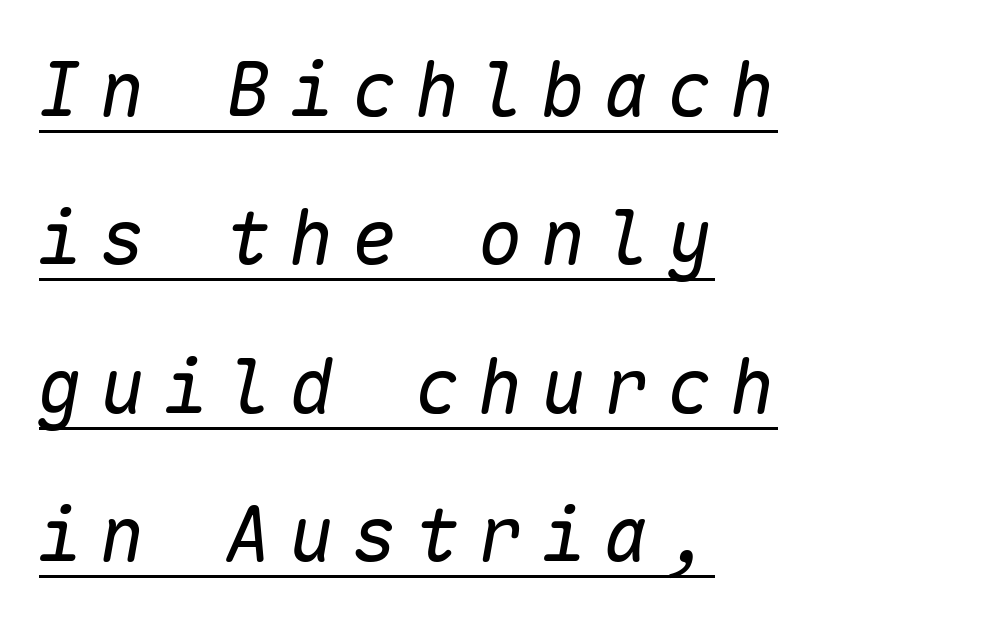
The image shows 75 px regular-weight type, italic (leaning right), monospaced; set left-aligned, loose line spacing (1.98x), unusually wide letter spacing (+0.24 em), underlined; low stroke contrast and a medium x-height.
